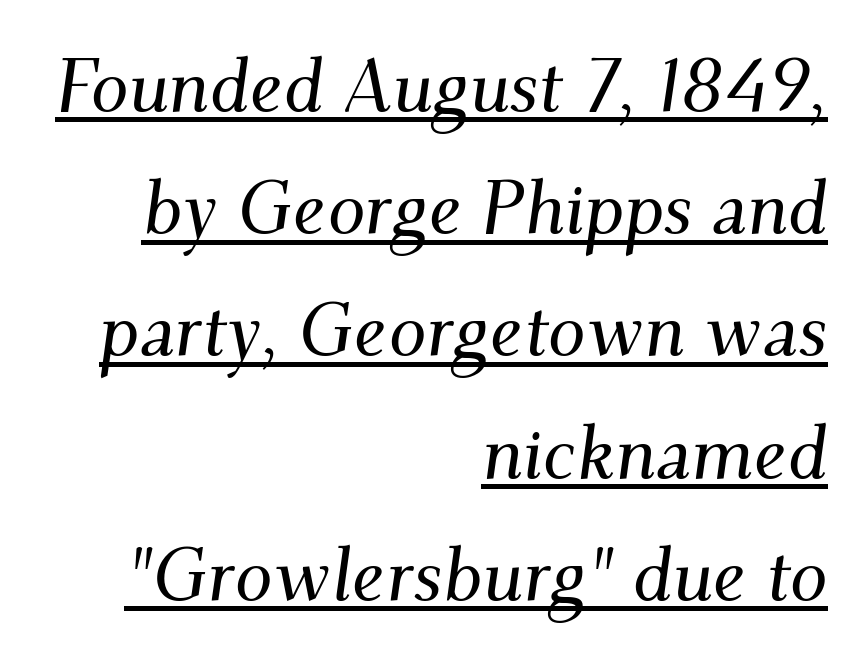
The image shows 75 px serif type, italic (leaning right); set right-aligned, normal line spacing (1.63x), normal letter spacing, underlined; medium stroke contrast and a small x-height.
